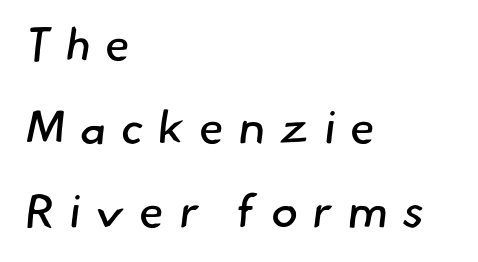
{"serif": "no", "bold": "no", "weight": "regular", "width": "normal", "stroke_contrast": "low", "x_height": "small", "monospaced": "no", "underline": "no", "align": "left", "line_spacing_ratio": 1.81, "letter_spacing": "wide", "letter_spacing_em": 0.31, "glyph_px": 46}
